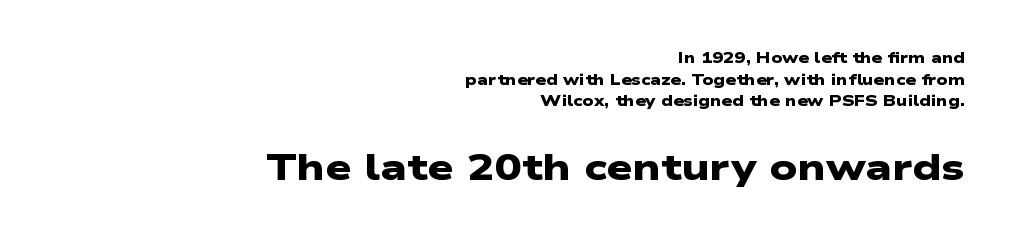
{"serif": "no", "bold": "yes", "weight": "heavy", "width": "wide", "stroke_contrast": "low", "x_height": "medium", "monospaced": "no", "underline": "no", "align": "right", "line_spacing": "normal", "line_spacing_ratio": 1.45, "letter_spacing": "normal", "letter_spacing_em": 0.0, "larger_block": "second", "size_ratio": 2.47, "glyph_px": 37}
